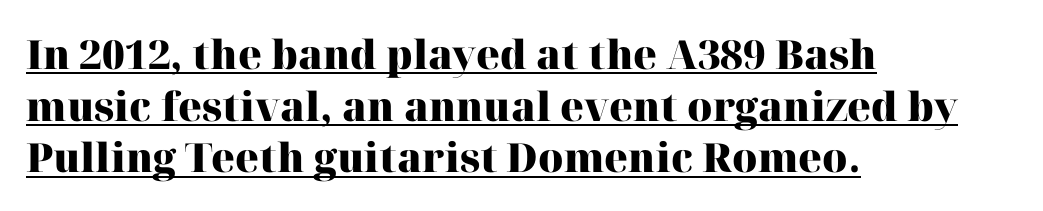
Q: Is the text bold? A: Yes.
Q: Is the text italic (slanted)? A: No, it is upright.
Q: Is the typeface a serif or a sans-serif typeface? A: Serif.
Q: Is the text underlined? A: Yes.
Q: How is the paragraph aligned? A: Left-aligned.
Q: Is the spacing between letters normal or unusually wide? A: Normal.
Q: Is the spacing between lines tight, normal or loose? A: Normal.
Q: Width (condensed, normal, or wide)? A: Normal.
Q: Stroke contrast? A: High.
Q: x-height? A: Medium.
Q: Monospaced? A: No.
